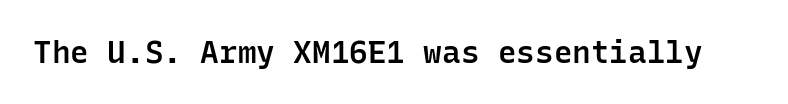
The image shows 31 px semibold sans-serif type, upright, monospaced; set normal letter spacing, not underlined; low stroke contrast and a medium x-height.
